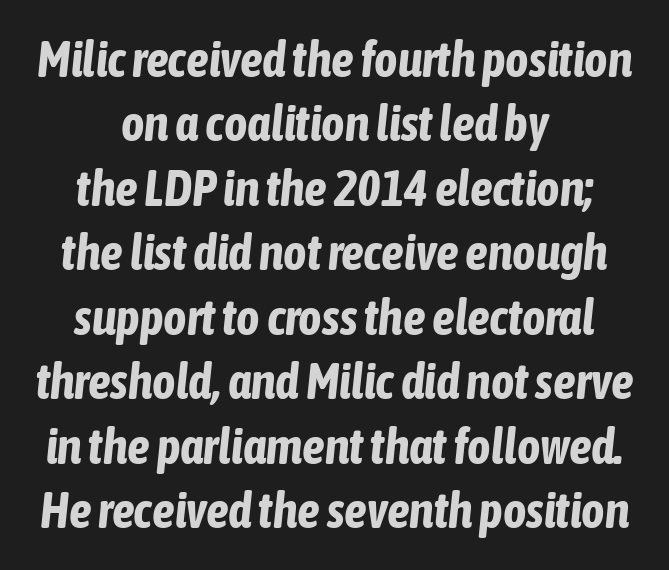
The image shows 50 px bold, condensed type, italic (leaning right); set centered, normal line spacing (1.29x), normal letter spacing, not underlined; low stroke contrast and a medium x-height.
